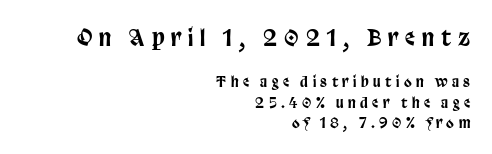
The lines sit at an ordinary, default distance from one another. Display-style spreading of the glyphs; the letterfit is very open. The designer gave the opening block more size than the closing block. Vertical strokes here are truly vertical. The rag falls on the left side of this text block.
